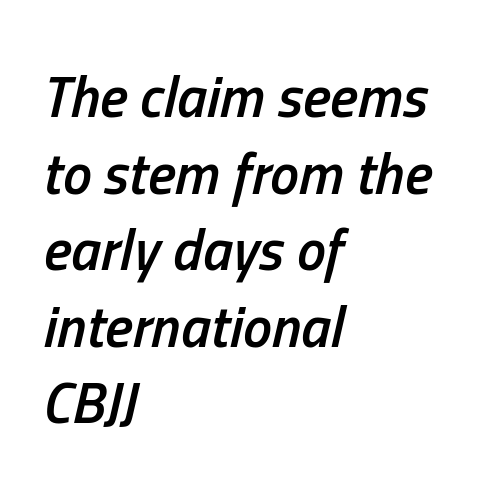
{"italic": "yes", "lean": "right", "slant_degrees": 13, "bold": "semi", "weight": "semibold", "width": "condensed", "stroke_contrast": "low", "x_height": "medium", "monospaced": "no", "underline": "no", "align": "left", "line_spacing": "normal", "line_spacing_ratio": 1.32, "letter_spacing": "normal", "letter_spacing_em": 0.0, "glyph_px": 58}
